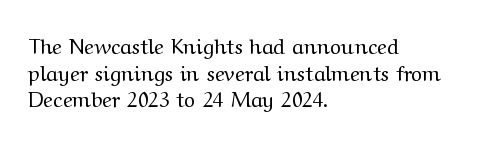
Summary of weight: not heavy and not bold. The vertical gap from one line to the next is medium. The type is set solid horizontally, with unmodified tracking. No italicization has been applied; the sample stays upright. The paragraph shown leans on its left margin. The gap between lines stays unmarked.
